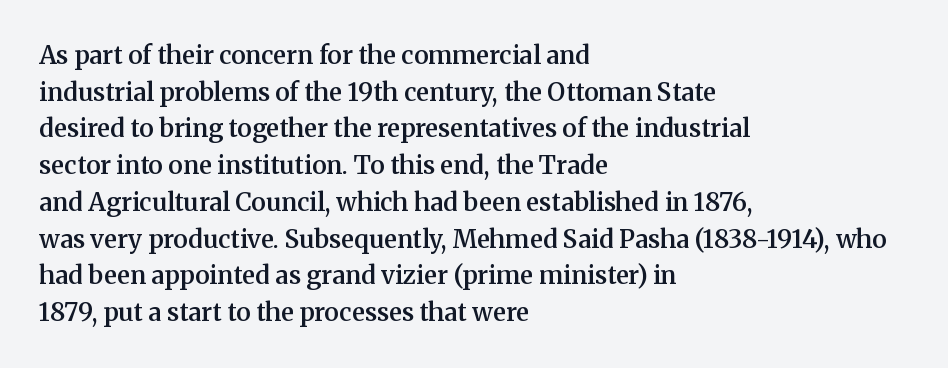
Q: Is the text bold? A: Semi-bold.
Q: Is the text italic (slanted)? A: No, it is upright.
Q: Is the text underlined? A: No.
Q: How is the paragraph aligned? A: Left-aligned.
Q: Is the spacing between letters normal or unusually wide? A: Normal.
Q: Is the spacing between lines tight, normal or loose? A: Normal.
